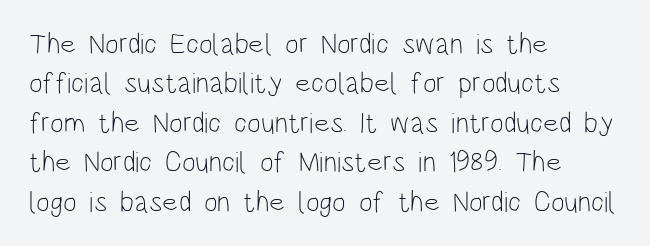
{"serif": "no", "italic": "no", "bold": "no", "weight": "light", "width": "condensed", "stroke_contrast": "low", "x_height": "large", "monospaced": "no", "underline": "no", "align": "left", "line_spacing": "normal", "line_spacing_ratio": 1.36, "letter_spacing": "normal", "letter_spacing_em": 0.0, "glyph_px": 29}
